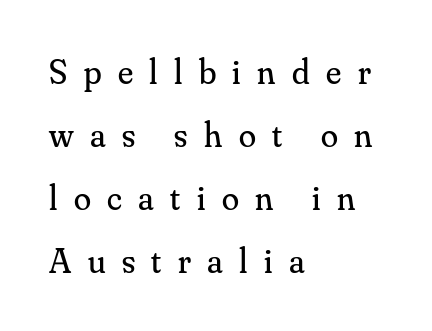
Does the copy run flush right? No — it runs flush left. Think of a printed novel: that variable character pitch is what you see here. This rendering widens character spacing well past its baseline value. This is serif lettering, the kind often seen in printed books. Clear beneath every line of the passage.
